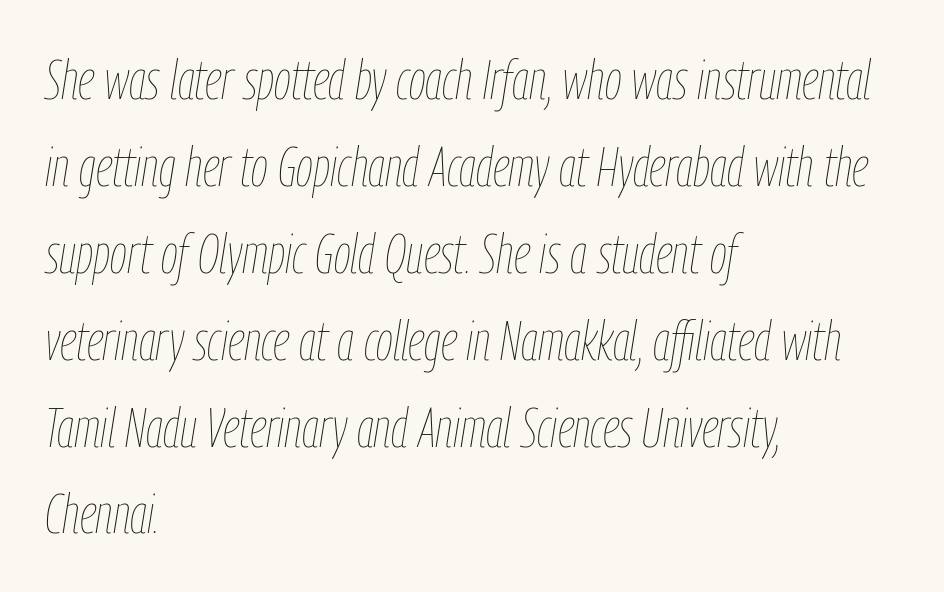
The image shows 55 px thin, condensed type, italic (leaning right); set left-aligned, normal line spacing (1.58x), normal letter spacing, not underlined; low stroke contrast and a medium x-height.
